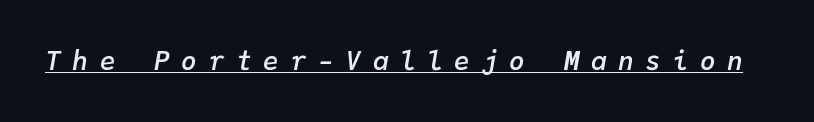
Q: Is the text bold? A: Semi-bold.
Q: Is the text italic (slanted)? A: Yes, it leans right by about 9 degrees.
Q: Is the text underlined? A: Yes.
Q: Is the spacing between letters normal or unusually wide? A: Unusually wide.
